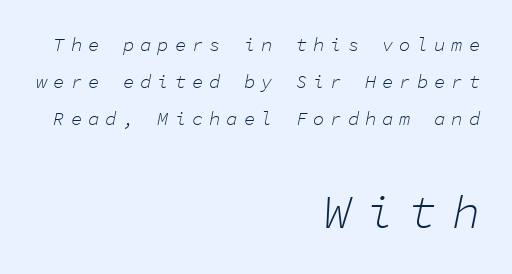
{"italic": "yes", "lean": "right", "slant_degrees": 11, "bold": "no", "weight": "light", "width": "normal", "stroke_contrast": "low", "x_height": "medium", "monospaced": "yes", "underline": "no", "align": "right", "line_spacing": "loose", "line_spacing_ratio": 1.96, "letter_spacing": "wide", "letter_spacing_em": 0.31, "larger_block": "second", "size_ratio": 2.47, "glyph_px": 47}
